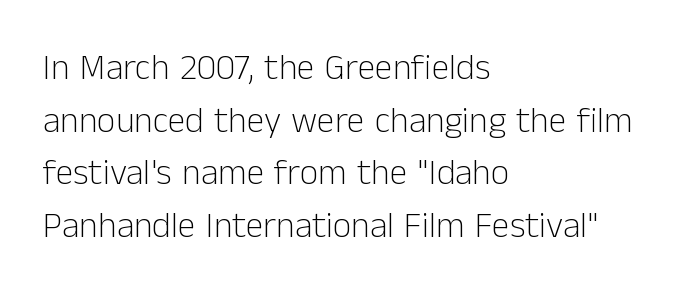
{"serif": "no", "italic": "no", "bold": "no", "weight": "light", "width": "normal", "stroke_contrast": "low", "x_height": "medium", "monospaced": "no", "underline": "no", "align": "left", "line_spacing": "normal", "line_spacing_ratio": 1.46, "letter_spacing": "normal", "letter_spacing_em": 0.0, "glyph_px": 36}
